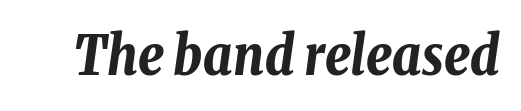
Glance below the letters and you will spot only blank space. The rendering uses natural spacing where letterforms have individual widths. Students, note that the glyphs here touch the page at normal intervals. This sample uses an oblique cut, with every glyph tilted off the vertical. These lines carry a lot of weight — the face is fully bold.
